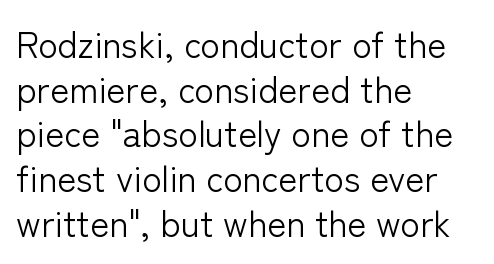
Q: Is the text bold? A: No.
Q: Is the text italic (slanted)? A: No, it is upright.
Q: Is the typeface a serif or a sans-serif typeface? A: Sans-serif.
Q: Is the text underlined? A: No.
Q: How is the paragraph aligned? A: Left-aligned.
Q: Is the spacing between letters normal or unusually wide? A: Normal.
Q: Width (condensed, normal, or wide)? A: Normal.
Q: Stroke contrast? A: Low.
Q: x-height? A: Medium.
Q: Monospaced? A: No.
